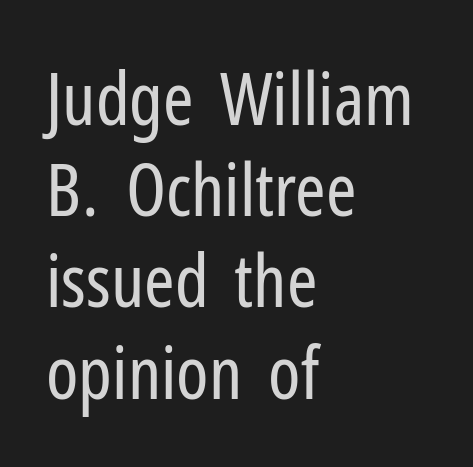
The typeface has the unassuming heft of standard copy or less. The passage shown is typed in a proportional face where columns would drift. The gaps between neighbouring characters are ordinary and unremarkable. Every row of glyphs begins at an identical x-position on the left. Glance below the letters and you will spot only blank space.
